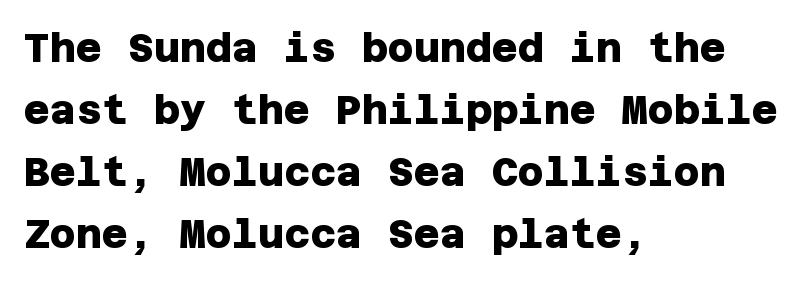
Q: Is the text bold? A: Yes.
Q: Is the typeface a serif or a sans-serif typeface? A: Sans-serif.
Q: Is the text underlined? A: No.
Q: How is the paragraph aligned? A: Left-aligned.
Q: Is the spacing between letters normal or unusually wide? A: Normal.
Q: Is the spacing between lines tight, normal or loose? A: Normal.
Q: Width (condensed, normal, or wide)? A: Normal.
Q: Stroke contrast? A: Low.
Q: x-height? A: Large.
